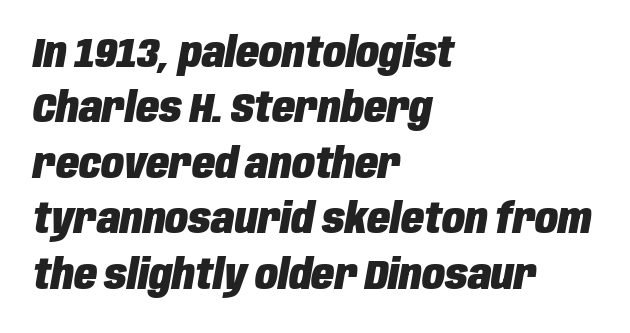
{"italic": "yes", "lean": "right", "slant_degrees": 10, "bold": "yes", "weight": "heavy", "width": "condensed", "stroke_contrast": "low", "x_height": "large", "monospaced": "no", "underline": "no", "align": "left", "line_spacing": "normal", "line_spacing_ratio": 1.32, "letter_spacing": "normal", "letter_spacing_em": 0.0, "glyph_px": 42}
